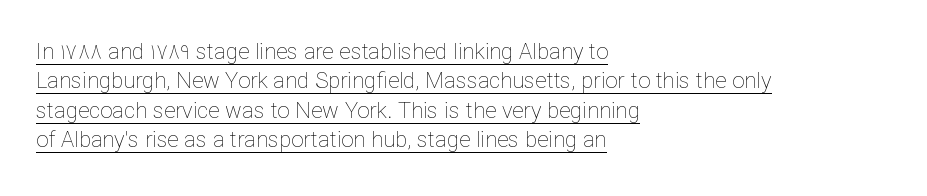
Q: Is the text bold? A: No.
Q: Is the text italic (slanted)? A: No, it is upright.
Q: Is the text underlined? A: Yes.
Q: How is the paragraph aligned? A: Left-aligned.
Q: Is the spacing between letters normal or unusually wide? A: Normal.
Q: Is the spacing between lines tight, normal or loose? A: Normal.
